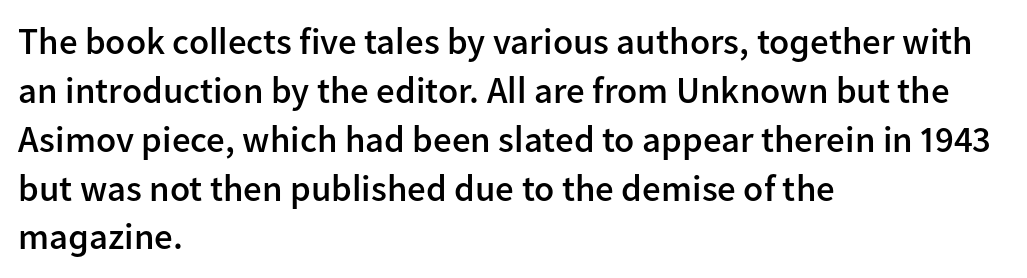
Q: Is the text bold? A: Semi-bold.
Q: Is the text italic (slanted)? A: No, it is upright.
Q: Is the typeface a serif or a sans-serif typeface? A: Sans-serif.
Q: Is the text underlined? A: No.
Q: How is the paragraph aligned? A: Left-aligned.
Q: Is the spacing between letters normal or unusually wide? A: Normal.
Q: Is the spacing between lines tight, normal or loose? A: Normal.
Q: Width (condensed, normal, or wide)? A: Normal.
Q: Stroke contrast? A: Low.
Q: x-height? A: Medium.
Q: Monospaced? A: No.
